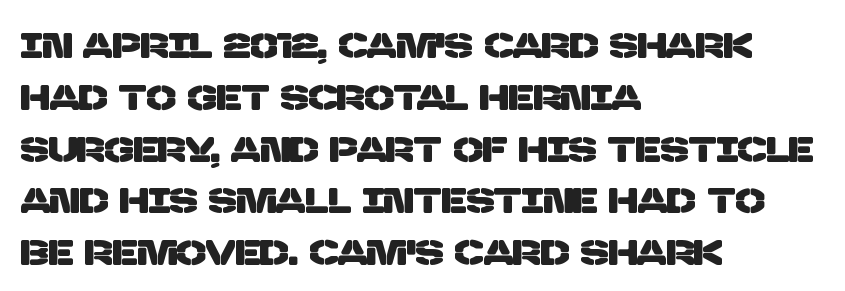
Is this a fixed-width face? No — the glyphs have proportional, varying widths. Grotesque or geometric, the face here clearly has no serifs. The letterforms sit shoulder to shoulder at normal distance. The string is rendered with underlining switched off. These lines sit exactly where default settings would place them.
